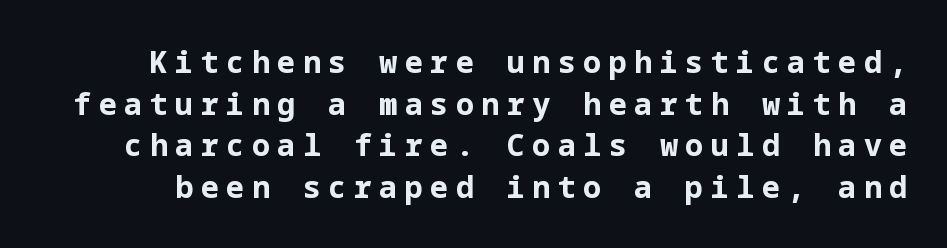
{"serif": "no", "italic": "no", "bold": "yes", "weight": "bold", "width": "normal", "stroke_contrast": "low", "x_height": "medium", "underline": "no", "line_spacing": "normal", "line_spacing_ratio": 1.39, "letter_spacing": "wide", "letter_spacing_em": 0.25, "glyph_px": 30}
